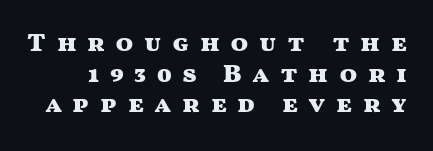
Q: Is the text bold? A: Yes.
Q: Is the text italic (slanted)? A: No, it is upright.
Q: Is the text underlined? A: No.
Q: Is the spacing between letters normal or unusually wide? A: Unusually wide.
